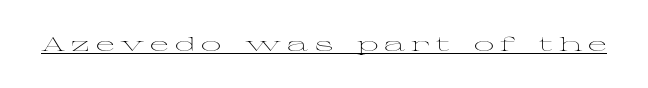
The image shows 20 px text type, upright; set unusually wide letter spacing (+0.3 em), underlined.
